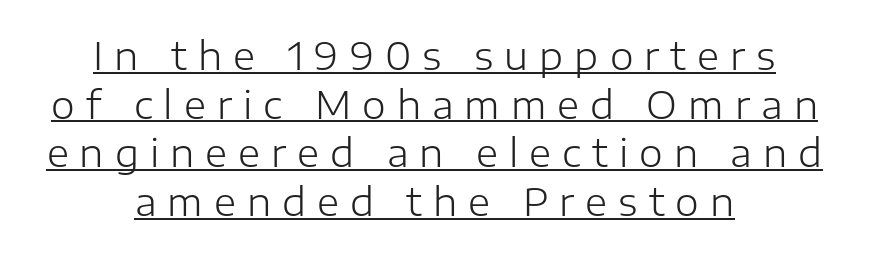
Stroke thickness stays within the range of a standard reading face or lighter. One glance says typical: line gaps are just what's usual. The face used here is rendered with a markedly widened letterfit. Does the type have serifs? No, each stem ends abruptly. The specimen reads as upright at a glance.
